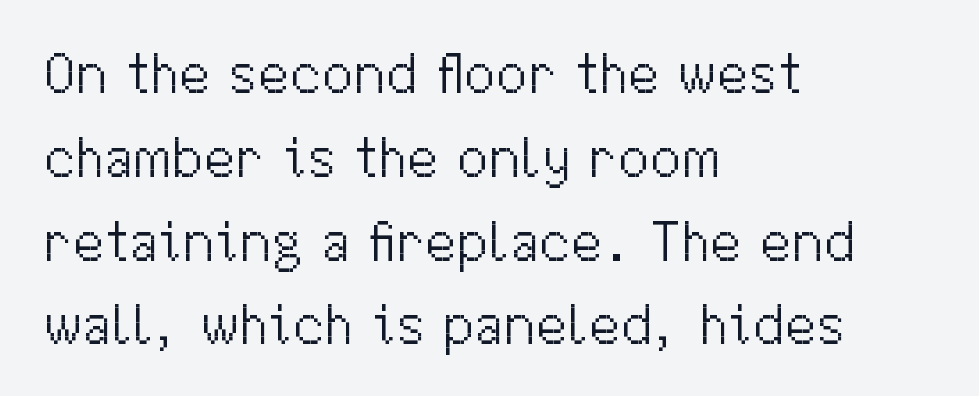
Q: Is the text bold? A: No.
Q: Is the text italic (slanted)? A: No, it is upright.
Q: Is the typeface a serif or a sans-serif typeface? A: Sans-serif.
Q: Is the text underlined? A: No.
Q: How is the paragraph aligned? A: Left-aligned.
Q: Is the spacing between letters normal or unusually wide? A: Normal.
Q: Is the spacing between lines tight, normal or loose? A: Normal.
Q: Width (condensed, normal, or wide)? A: Normal.
Q: Stroke contrast? A: Medium.
Q: x-height? A: Medium.
Q: Monospaced? A: No.
